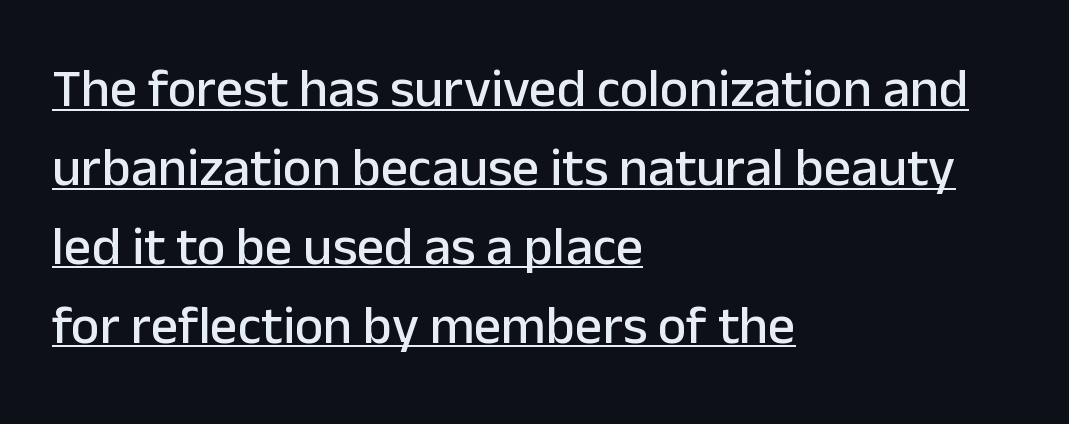
Compared with undecorated copy, this sample adds a rule below the words. The face used here is a sans, in the tradition of grotesques and geometrics. The rendering uses natural spacing where letterforms have individual widths. The type sits square on the baseline with zero lean. Here the glyphs are tracked normally, forming tight word shapes.
